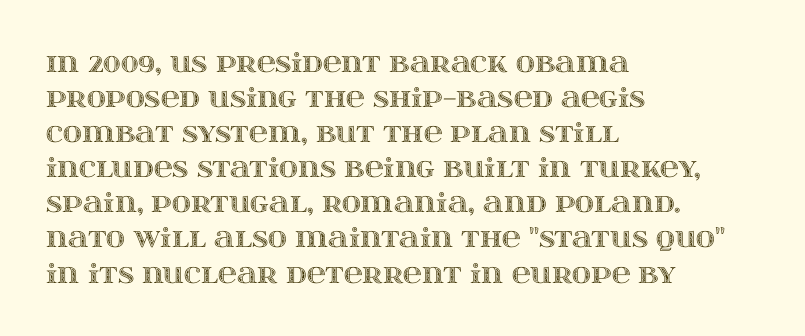
Q: Is the text italic (slanted)? A: No, it is upright.
Q: Is the text underlined? A: No.
Q: How is the paragraph aligned? A: Left-aligned.
Q: Is the spacing between letters normal or unusually wide? A: Normal.
Q: Is the spacing between lines tight, normal or loose? A: Normal.
